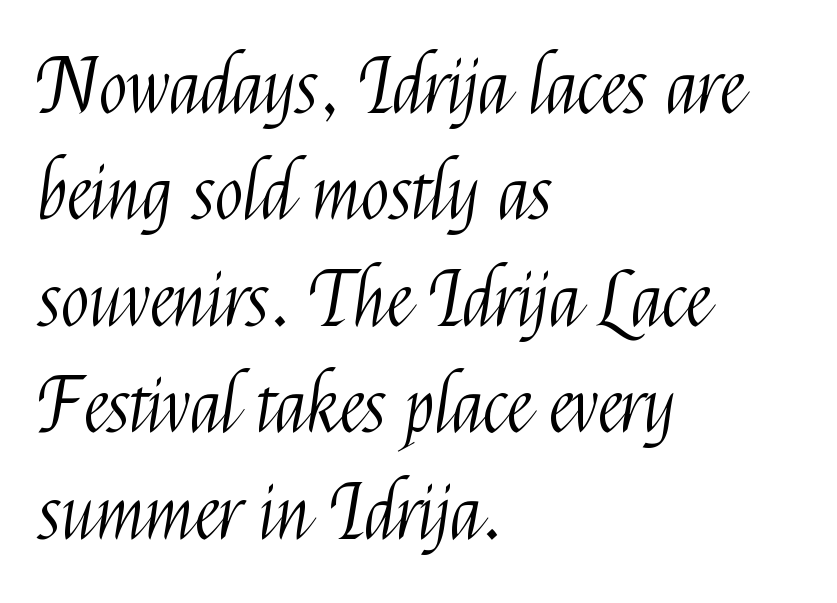
The image shows 76 px light, condensed sans-serif type; set left-aligned, normal line spacing (1.4x), normal letter spacing, not underlined; medium stroke contrast and a medium x-height.
